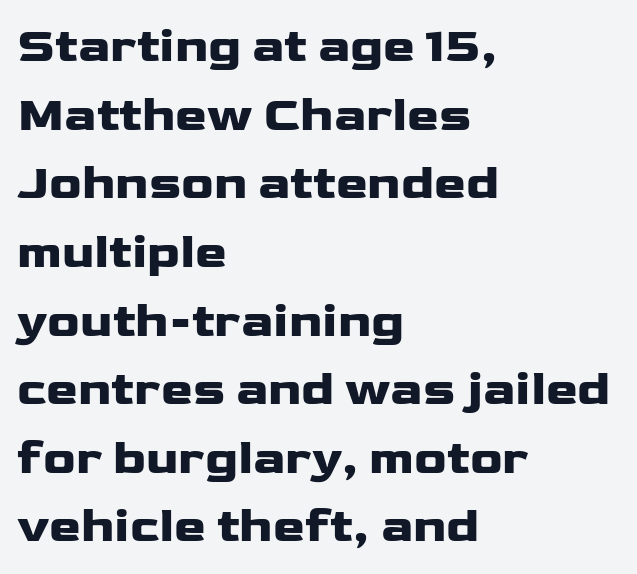
Q: Is the text bold? A: Yes.
Q: Is the text italic (slanted)? A: No, it is upright.
Q: Is the typeface a serif or a sans-serif typeface? A: Sans-serif.
Q: Is the text underlined? A: No.
Q: How is the paragraph aligned? A: Left-aligned.
Q: Is the spacing between letters normal or unusually wide? A: Normal.
Q: Is the spacing between lines tight, normal or loose? A: Normal.
Q: Width (condensed, normal, or wide)? A: Wide.
Q: Stroke contrast? A: Low.
Q: x-height? A: Medium.
Q: Monospaced? A: No.
